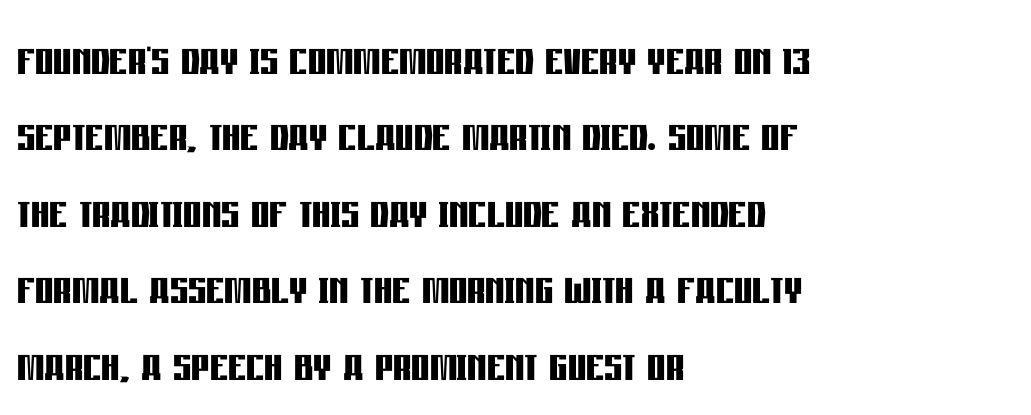
{"serif": "no", "italic": "no", "bold": "yes", "weight": "semibold", "width": "condensed", "stroke_contrast": "low", "x_height": "large", "monospaced": "no", "underline": "no", "align": "left", "line_spacing": "normal", "line_spacing_ratio": 1.34, "letter_spacing": "normal", "letter_spacing_em": 0.0, "glyph_px": 57}
